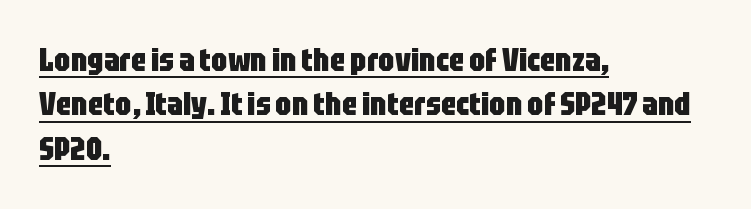
Q: Is the text bold? A: Yes.
Q: Is the text italic (slanted)? A: No, it is upright.
Q: Is the typeface a serif or a sans-serif typeface? A: Sans-serif.
Q: Is the text underlined? A: Yes.
Q: How is the paragraph aligned? A: Left-aligned.
Q: Is the spacing between letters normal or unusually wide? A: Normal.
Q: Is the spacing between lines tight, normal or loose? A: Normal.
Q: Width (condensed, normal, or wide)? A: Condensed.
Q: Stroke contrast? A: Low.
Q: x-height? A: Large.
Q: Monospaced? A: No.
